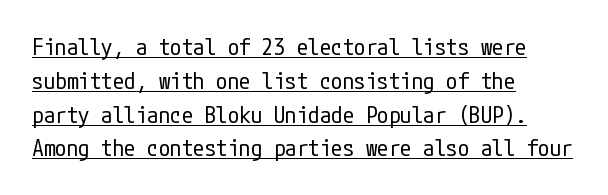
Spacing between characters is what you'd get straight out of the box. In terms of posture, this sample is upright. One-word summary of the alignment: left. This reads as an unemphasized weight, regular at the heaviest.
